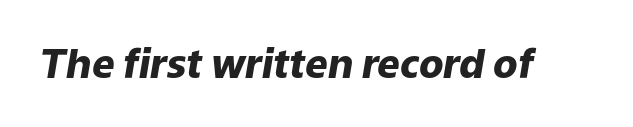
The image shows 40 px heavy type, italic (leaning right); set normal letter spacing, not underlined; low stroke contrast and a medium x-height.
